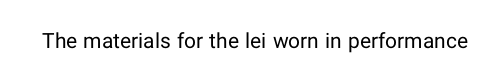
The image shows 21 px text type, upright; set normal letter spacing, not underlined.
